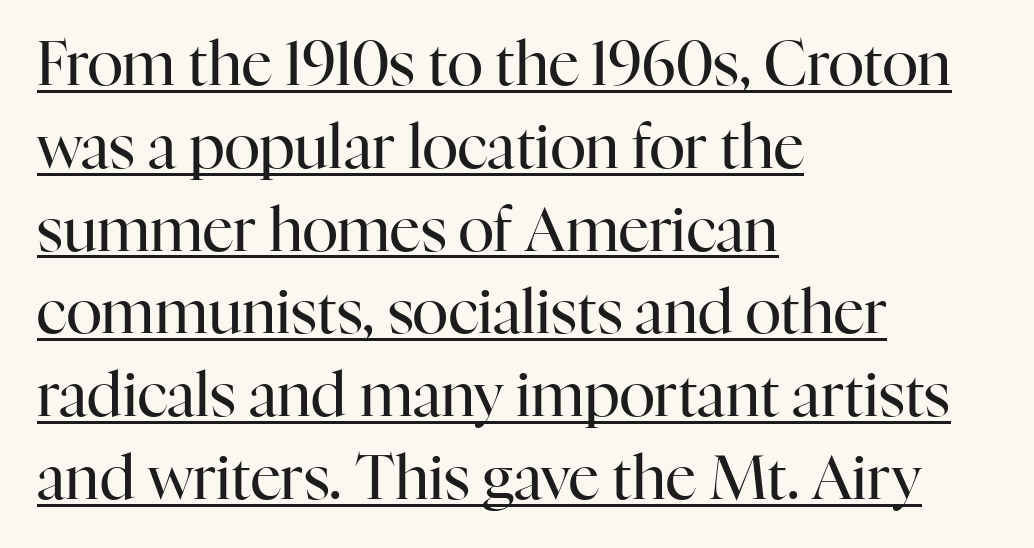
Q: Is the text bold? A: No.
Q: Is the text italic (slanted)? A: No, it is upright.
Q: Is the typeface a serif or a sans-serif typeface? A: Serif.
Q: Is the text underlined? A: Yes.
Q: How is the paragraph aligned? A: Left-aligned.
Q: Is the spacing between letters normal or unusually wide? A: Normal.
Q: Is the spacing between lines tight, normal or loose? A: Normal.
Q: Width (condensed, normal, or wide)? A: Normal.
Q: Stroke contrast? A: High.
Q: x-height? A: Medium.
Q: Monospaced? A: No.
